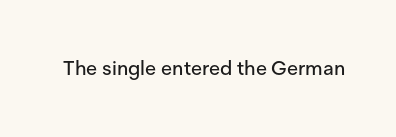
{"italic": "no", "underline": "no", "letter_spacing": "normal", "letter_spacing_em": 0.0, "glyph_px": 20}
